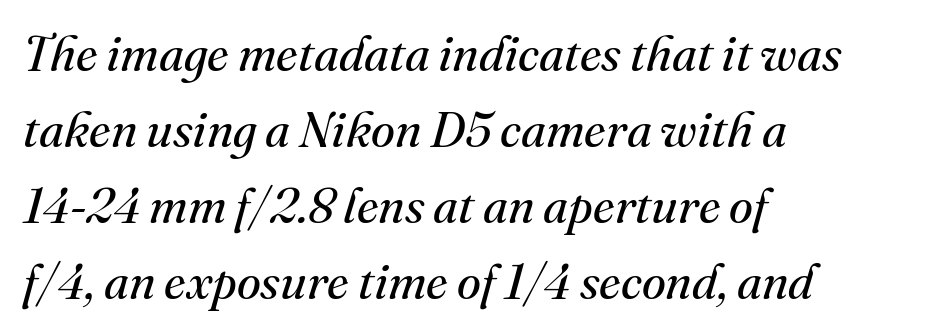
{"serif": "yes", "italic": "yes", "lean": "right", "slant_degrees": 16, "bold": "no", "weight": "regular", "width": "normal", "stroke_contrast": "medium", "x_height": "small", "monospaced": "no", "underline": "no", "align": "left", "line_spacing": "normal", "line_spacing_ratio": 1.55, "letter_spacing": "normal", "letter_spacing_em": 0.0, "glyph_px": 49}
